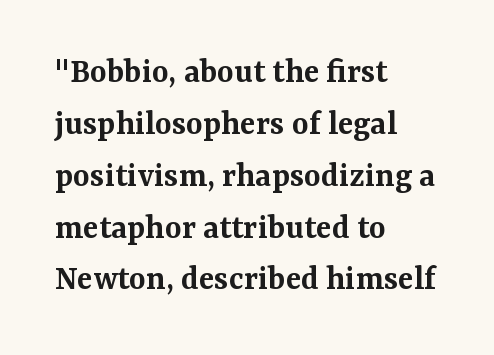
Q: Is the text bold? A: Semi-bold.
Q: Is the text italic (slanted)? A: No, it is upright.
Q: Is the typeface a serif or a sans-serif typeface? A: Serif.
Q: Is the text underlined? A: No.
Q: How is the paragraph aligned? A: Left-aligned.
Q: Is the spacing between letters normal or unusually wide? A: Normal.
Q: Is the spacing between lines tight, normal or loose? A: Normal.
Q: Width (condensed, normal, or wide)? A: Normal.
Q: Stroke contrast? A: Medium.
Q: x-height? A: Medium.
Q: Monospaced? A: No.
